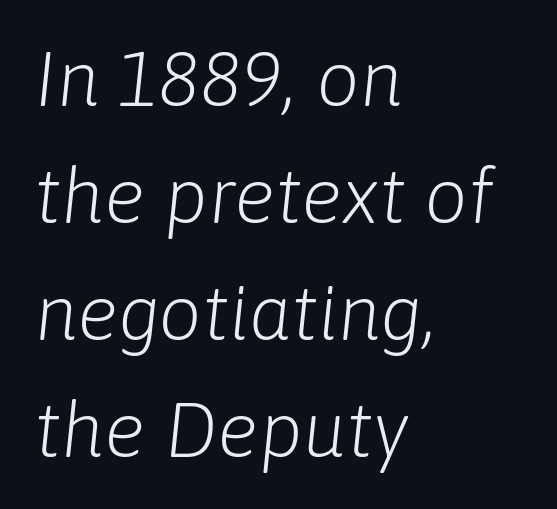
A normal amount of white space separates one row of letters from the next. Yep, that's italic — everything's leaning. This reads as an unemphasized weight, regular at the heaviest. The letters advance in unequal steps, a hallmark of proportional type. The area under the type is left untouched.
